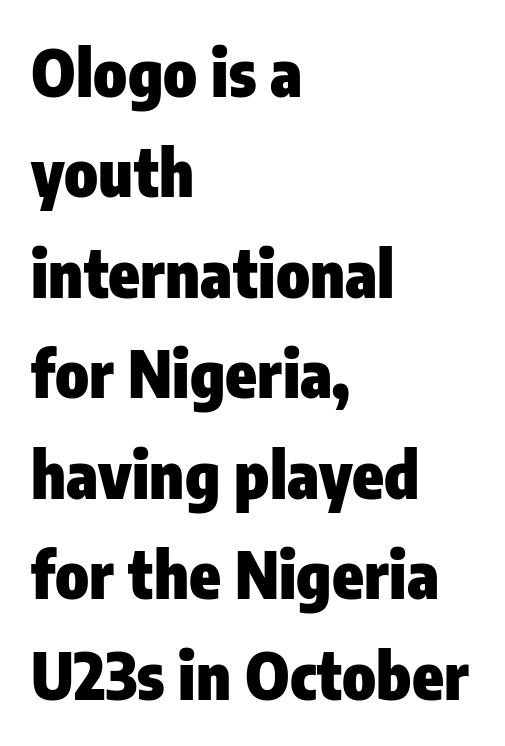
{"serif": "no", "italic": "no", "bold": "yes", "weight": "heavy", "width": "condensed", "stroke_contrast": "low", "x_height": "medium", "monospaced": "no", "underline": "no", "align": "left", "line_spacing": "normal", "line_spacing_ratio": 1.57, "letter_spacing": "normal", "letter_spacing_em": 0.0, "glyph_px": 64}
